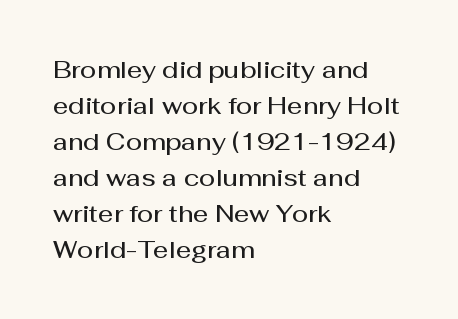
{"italic": "no", "bold": "semi", "underline": "no", "align": "left", "line_spacing": "normal", "line_spacing_ratio": 1.5, "letter_spacing": "normal", "letter_spacing_em": 0.0, "glyph_px": 24}
